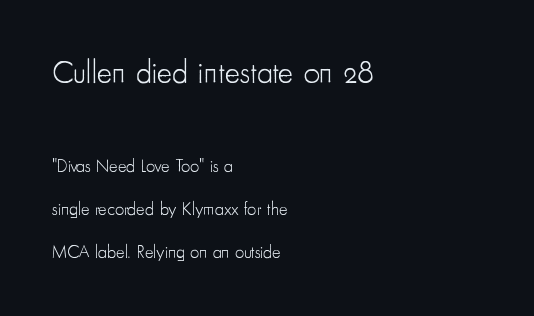
{"serif": "no", "italic": "no", "bold": "no", "weight": "light", "width": "condensed", "stroke_contrast": "low", "x_height": "small", "monospaced": "no", "underline": "no", "align": "left", "line_spacing": "loose", "line_spacing_ratio": 2.39, "letter_spacing": "normal", "letter_spacing_em": 0.0, "larger_block": "first", "size_ratio": 1.78, "glyph_px": 32}
